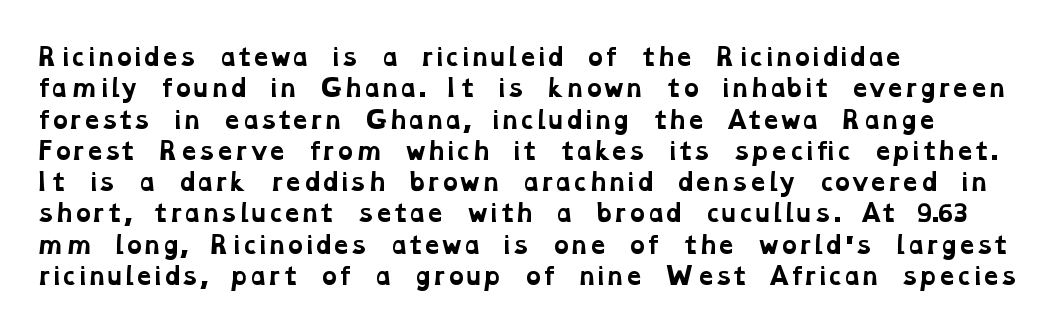
The image shows 23 px bold type; set left-aligned, normal line spacing (1.36x), normal letter spacing, not underlined.
